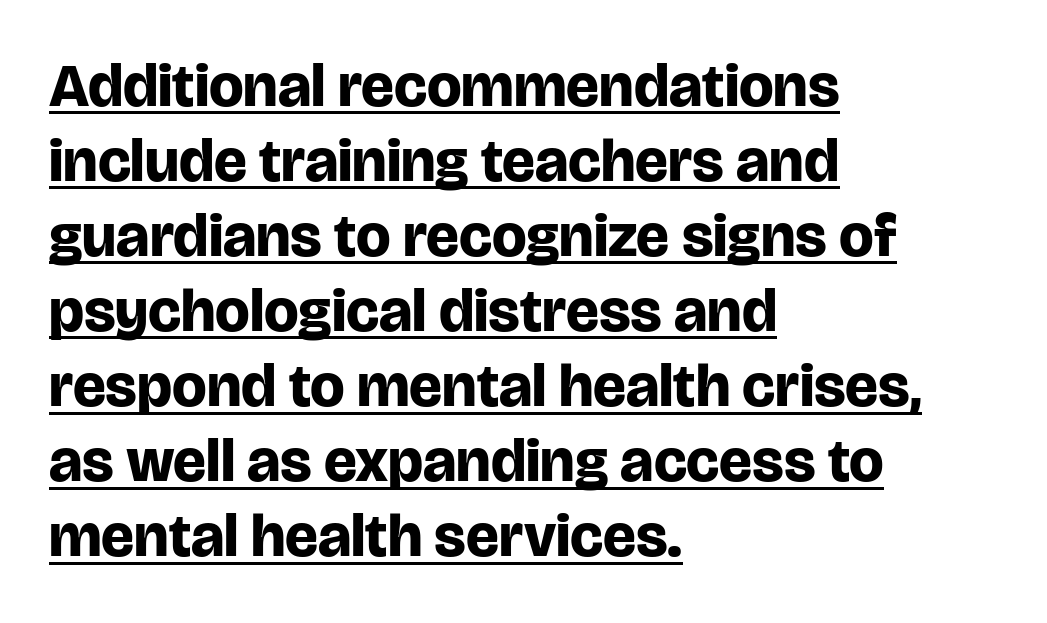
{"serif": "no", "italic": "no", "bold": "yes", "weight": "bold", "width": "normal", "stroke_contrast": "low", "x_height": "large", "monospaced": "no", "underline": "yes", "align": "left", "line_spacing_ratio": 1.23, "letter_spacing": "normal", "letter_spacing_em": 0.0, "glyph_px": 61}
